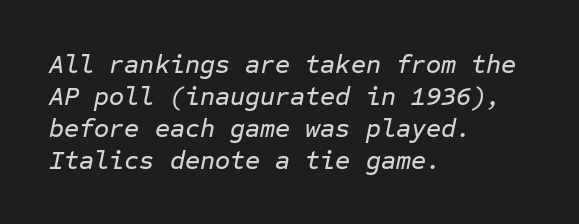
{"italic": "yes", "lean": "right", "slant_degrees": 12, "underline": "no", "align": "left", "line_spacing_ratio": 1.23, "letter_spacing": "normal", "letter_spacing_em": 0.0, "glyph_px": 26}
